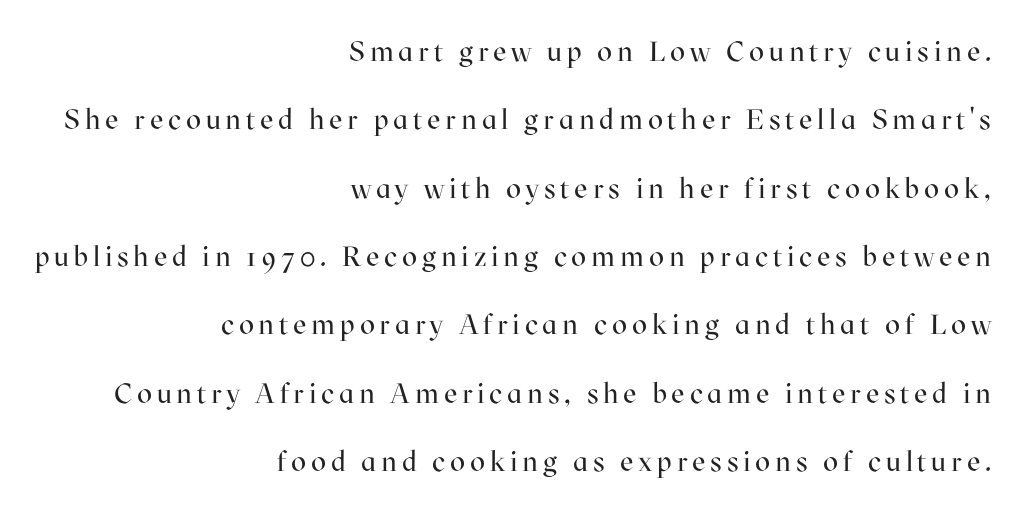
{"serif": "yes", "italic": "no", "bold": "no", "weight": "regular", "width": "normal", "stroke_contrast": "high", "x_height": "medium", "monospaced": "no", "underline": "no", "align": "right", "line_spacing": "loose", "line_spacing_ratio": 2.44, "glyph_px": 28}
